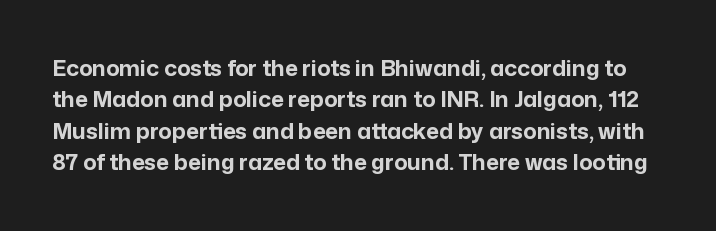
Q: Is the text bold? A: Yes.
Q: Is the text italic (slanted)? A: No, it is upright.
Q: Is the text underlined? A: No.
Q: Is the spacing between letters normal or unusually wide? A: Normal.
Q: Is the spacing between lines tight, normal or loose? A: Normal.
